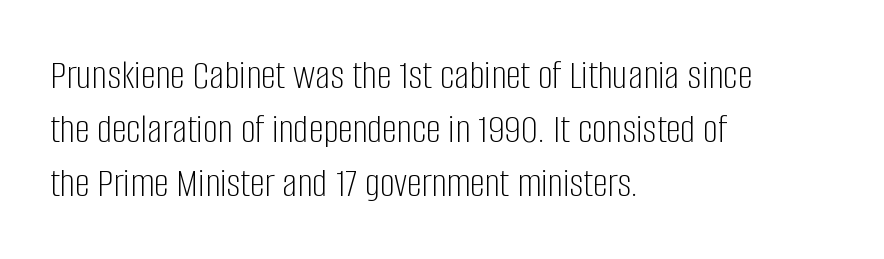
Q: Is the text bold? A: No.
Q: Is the text italic (slanted)? A: No, it is upright.
Q: Is the typeface a serif or a sans-serif typeface? A: Sans-serif.
Q: Is the text underlined? A: No.
Q: How is the paragraph aligned? A: Left-aligned.
Q: Is the spacing between letters normal or unusually wide? A: Normal.
Q: Is the spacing between lines tight, normal or loose? A: Normal.
Q: Width (condensed, normal, or wide)? A: Condensed.
Q: Stroke contrast? A: Low.
Q: x-height? A: Large.
Q: Monospaced? A: No.
